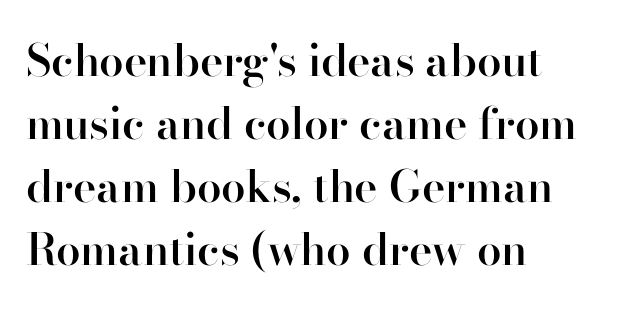
{"serif": "yes", "italic": "no", "bold": "semi", "weight": "semibold", "width": "normal", "stroke_contrast": "high", "x_height": "small", "monospaced": "no", "underline": "no", "align": "left", "line_spacing": "normal", "line_spacing_ratio": 1.43, "letter_spacing": "normal", "letter_spacing_em": 0.0, "glyph_px": 44}
